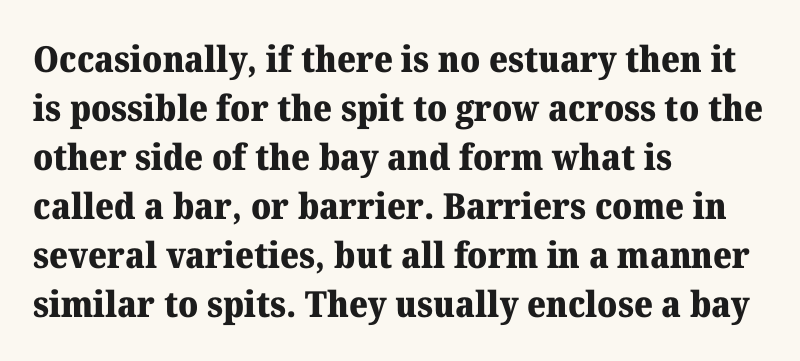
Q: Is the text bold? A: Yes.
Q: Is the text italic (slanted)? A: No, it is upright.
Q: Is the typeface a serif or a sans-serif typeface? A: Serif.
Q: Is the text underlined? A: No.
Q: How is the paragraph aligned? A: Left-aligned.
Q: Is the spacing between letters normal or unusually wide? A: Normal.
Q: Is the spacing between lines tight, normal or loose? A: Normal.
Q: Width (condensed, normal, or wide)? A: Normal.
Q: Stroke contrast? A: Medium.
Q: x-height? A: Medium.
Q: Monospaced? A: No.
